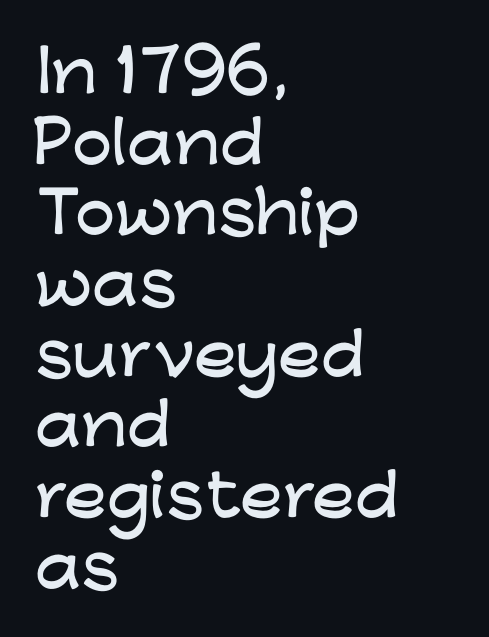
The image shows 57 px wide sans-serif type, upright; set left-aligned, line spacing 1.24x, normal letter spacing, not underlined; low stroke contrast and a medium x-height.
